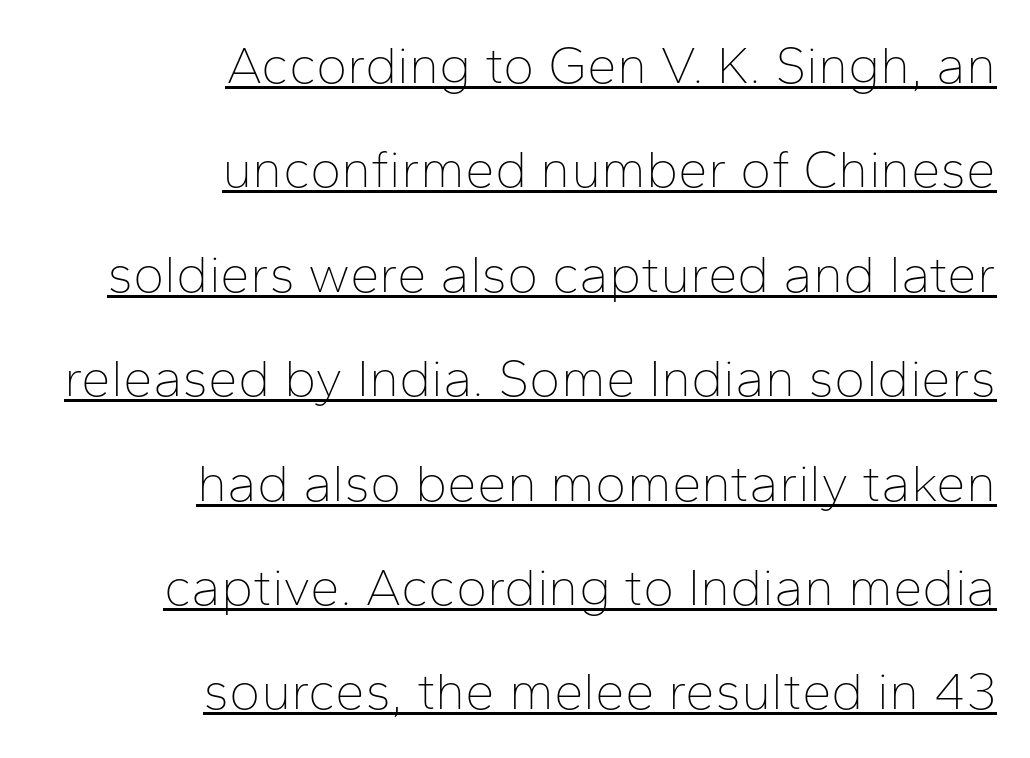
Q: Is the text bold? A: No.
Q: Is the text italic (slanted)? A: No, it is upright.
Q: Is the typeface a serif or a sans-serif typeface? A: Sans-serif.
Q: Is the text underlined? A: Yes.
Q: How is the paragraph aligned? A: Right-aligned.
Q: Is the spacing between letters normal or unusually wide? A: Normal.
Q: Is the spacing between lines tight, normal or loose? A: Loose.
Q: Width (condensed, normal, or wide)? A: Normal.
Q: Stroke contrast? A: Low.
Q: x-height? A: Medium.
Q: Monospaced? A: No.
